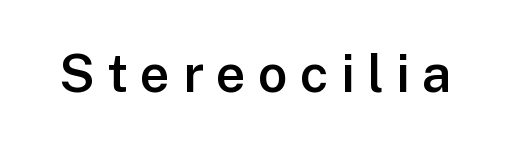
Summary of weight: moderately heavy, a semibold. This sample has the flowing, uneven cadence of proportional lettering. Italic: no, the glyphs are upright roman. Characters follow at a spacing far wider than the type designer built in. No word sits above an underline.
